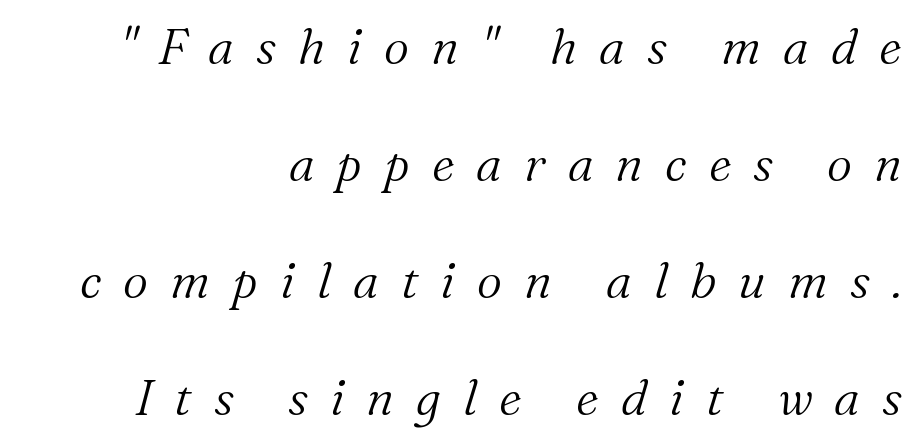
Q: Is the text bold? A: No.
Q: Is the text italic (slanted)? A: Yes, it leans right by about 16 degrees.
Q: Is the typeface a serif or a sans-serif typeface? A: Serif.
Q: Is the text underlined? A: No.
Q: How is the paragraph aligned? A: Right-aligned.
Q: Is the spacing between letters normal or unusually wide? A: Unusually wide.
Q: Is the spacing between lines tight, normal or loose? A: Loose.
Q: Width (condensed, normal, or wide)? A: Normal.
Q: Stroke contrast? A: Medium.
Q: x-height? A: Medium.
Q: Monospaced? A: No.
